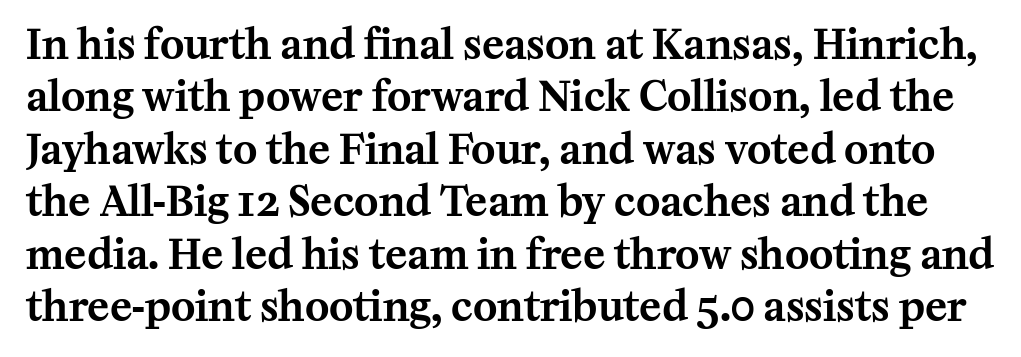
{"serif": "yes", "italic": "no", "width": "normal", "stroke_contrast": "medium", "x_height": "medium", "monospaced": "no", "underline": "no", "line_spacing": "normal", "line_spacing_ratio": 1.28, "letter_spacing": "normal", "letter_spacing_em": 0.0, "glyph_px": 41}
